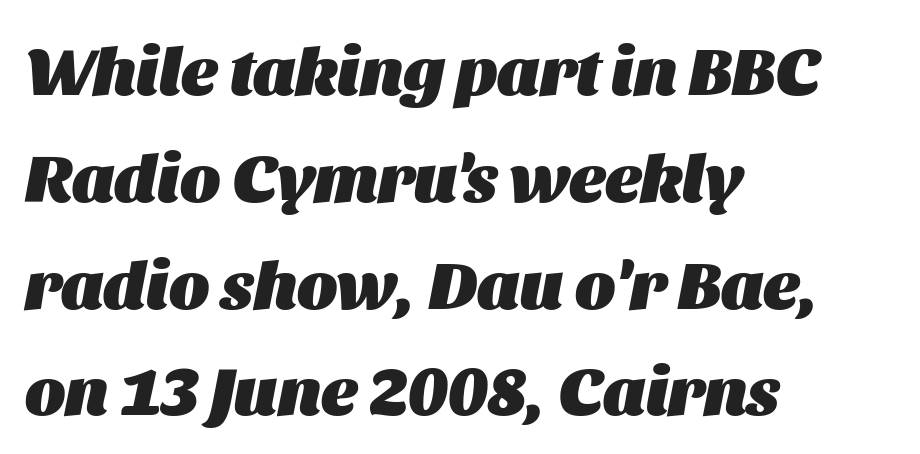
{"italic": "yes", "lean": "right", "slant_degrees": 11, "bold": "yes", "weight": "heavy", "width": "normal", "stroke_contrast": "medium", "x_height": "large", "monospaced": "no", "underline": "no", "align": "left", "line_spacing": "normal", "line_spacing_ratio": 1.57, "letter_spacing": "normal", "letter_spacing_em": 0.0, "glyph_px": 68}
